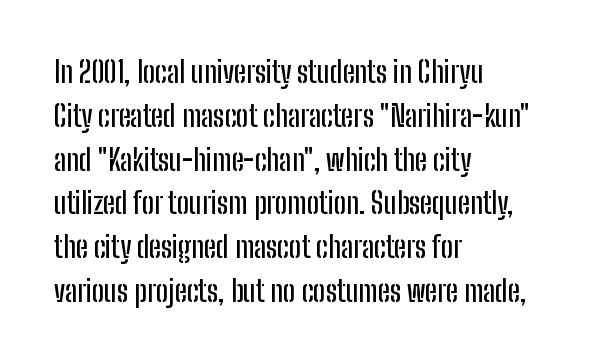
Upright lettering throughout. Letterform terminals end flat and unadorned throughout the passage. Inter-character spacing is left at the font's built-in metrics. Compared with typical paragraphs, the rows here are spaced about the same.
